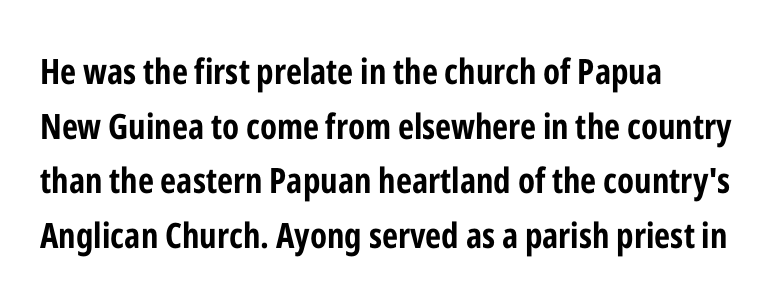
{"serif": "no", "italic": "no", "bold": "yes", "weight": "bold", "width": "condensed", "stroke_contrast": "low", "x_height": "medium", "monospaced": "no", "underline": "no", "align": "left", "line_spacing": "normal", "line_spacing_ratio": 1.56, "letter_spacing": "normal", "letter_spacing_em": 0.0, "glyph_px": 35}
